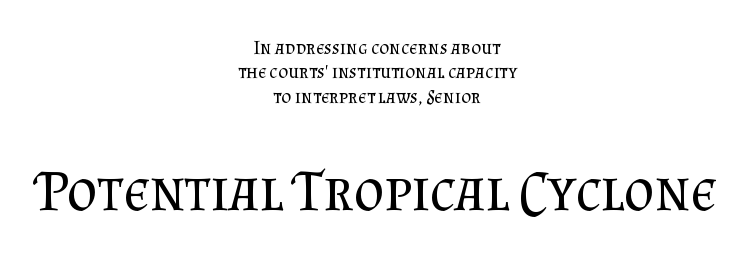
Q: Is the text bold? A: No.
Q: Is the text italic (slanted)? A: No, it is upright.
Q: Is the typeface a serif or a sans-serif typeface? A: Serif.
Q: Is the text underlined? A: No.
Q: How is the paragraph aligned? A: Centered.
Q: Is the spacing between letters normal or unusually wide? A: Normal.
Q: Is the spacing between lines tight, normal or loose? A: Normal.
Q: Which block of text is set in a larger size, the first (top) or the second (bottom)? A: The second (bottom) one.
Q: Width (condensed, normal, or wide)? A: Normal.
Q: Stroke contrast? A: Medium.
Q: x-height? A: Small.
Q: Monospaced? A: No.
